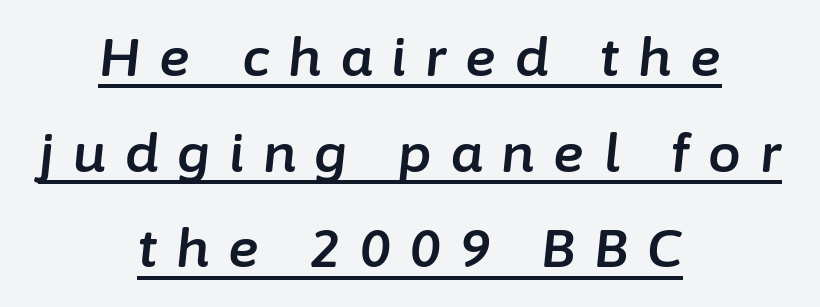
Q: Is the text italic (slanted)? A: Yes, it leans right by about 6 degrees.
Q: Is the text underlined? A: Yes.
Q: How is the paragraph aligned? A: Centered.
Q: Is the spacing between letters normal or unusually wide? A: Unusually wide.
Q: Width (condensed, normal, or wide)? A: Normal.
Q: Stroke contrast? A: Low.
Q: x-height? A: Medium.
Q: Monospaced? A: No.
